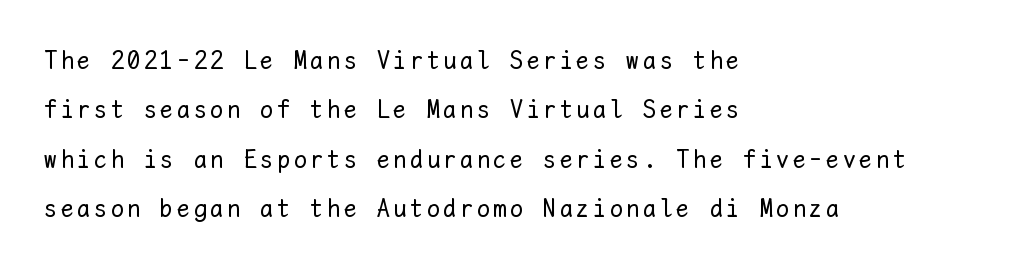
{"italic": "no", "bold": "no", "underline": "no", "align": "left", "line_spacing": "loose", "line_spacing_ratio": 1.9, "glyph_px": 26}
